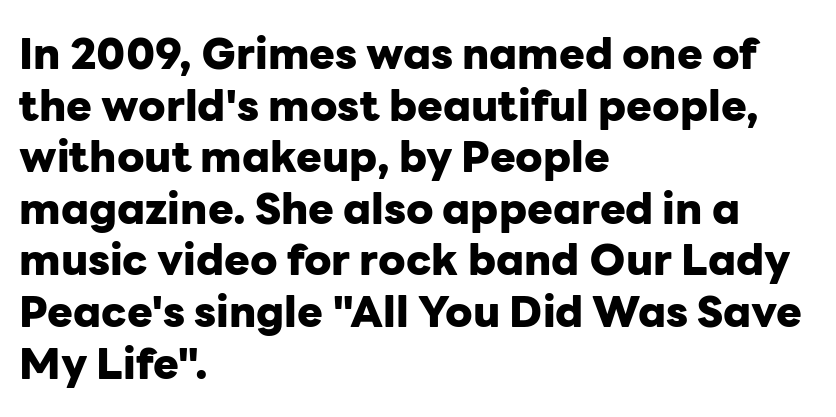
You can tell it's not italic because the verticals are truly vertical. The glyphs have the mass of a bold cut. The letters advance in unequal steps, a hallmark of proportional type. If you drew a ruler down the left edge, every line would touch it. In terms of letterspacing, this is plain default setting. Decoration check: the copy has no underline.
